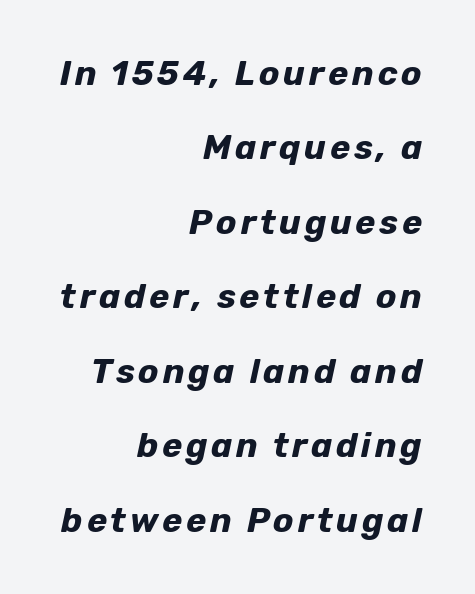
Q: Is the text bold? A: Yes.
Q: Is the text italic (slanted)? A: Yes, it leans right by about 12 degrees.
Q: Is the text underlined? A: No.
Q: How is the paragraph aligned? A: Right-aligned.
Q: Is the spacing between lines tight, normal or loose? A: Loose.
Q: Width (condensed, normal, or wide)? A: Normal.
Q: Stroke contrast? A: Low.
Q: x-height? A: Medium.
Q: Monospaced? A: No.
